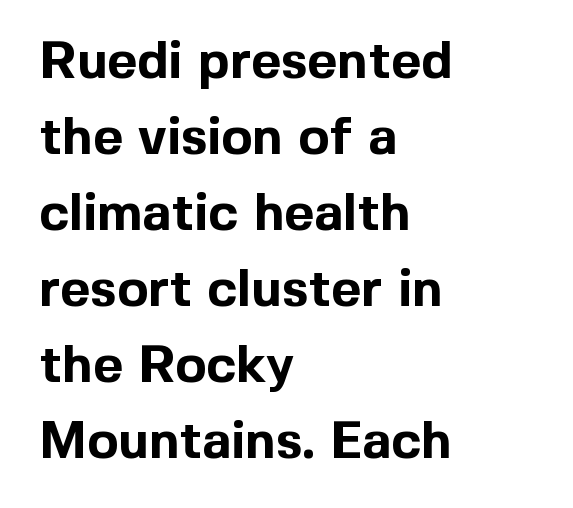
The image shows 52 px bold sans-serif type, upright; set left-aligned, normal line spacing (1.46x), normal letter spacing, not underlined; a medium x-height.
